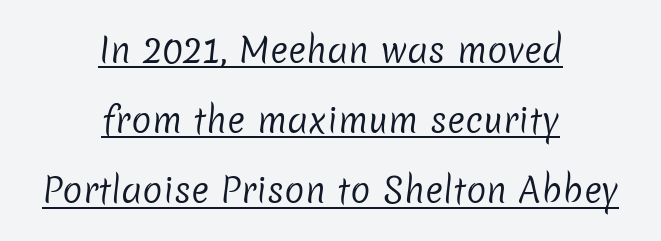
The image shows 34 px regular-weight sans-serif type; set centered, loose line spacing (2.06x), normal letter spacing, underlined; low stroke contrast and a medium x-height.
